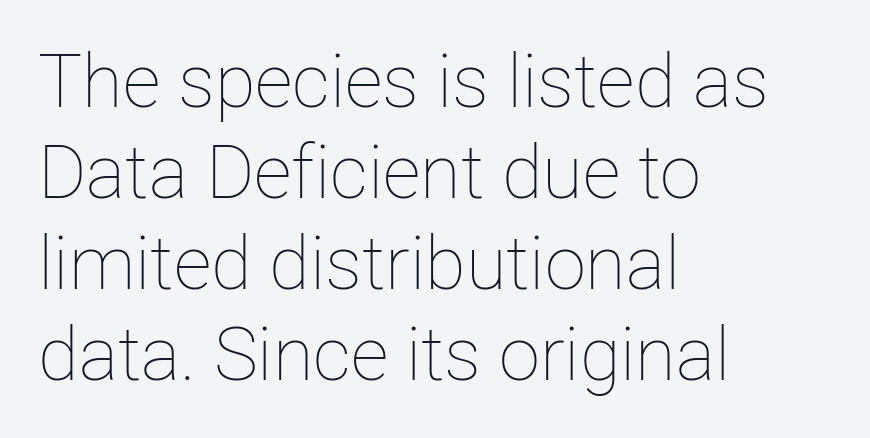
Heaviness? Minimal to ordinary, like unemphasized prose. In terms of letterspacing, this is plain default setting. Words float on clear page, feet unadorned. The typesetter chose a ragged-right arrangement here. The type sits square on the baseline with zero lean.
